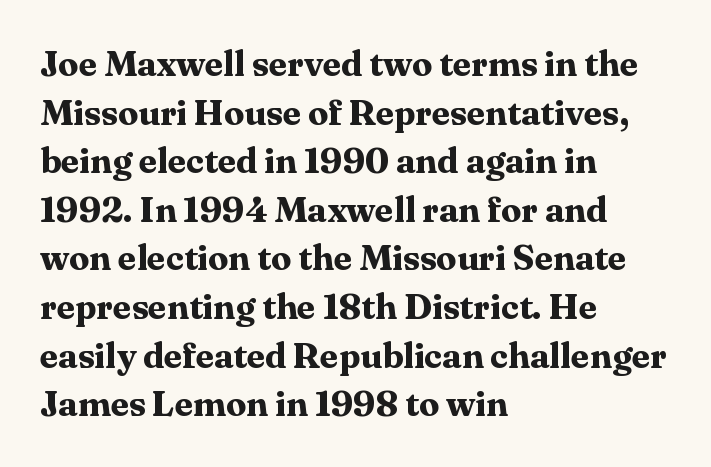
Ordinary non-slanted type is in use. A typesetter would call this proportional, since set widths differ per character. One glance says typical: line gaps are just what's usual. Each letter's strokes conclude with small projecting serifs. Descenders are the only things crossing below the line.
